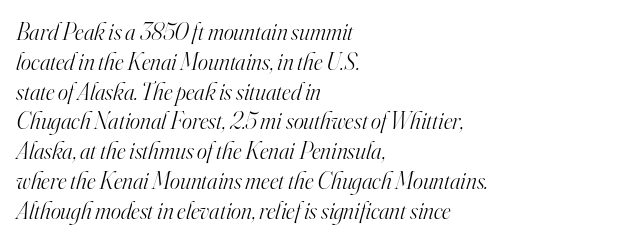
Compared with a typical body face, this is equally light or lighter still. The typesetter chose a ragged-right arrangement here. Emphasis-style slanted type is in use. The string is rendered with underlining switched off. Spacing between characters is what you'd get straight out of the box.
